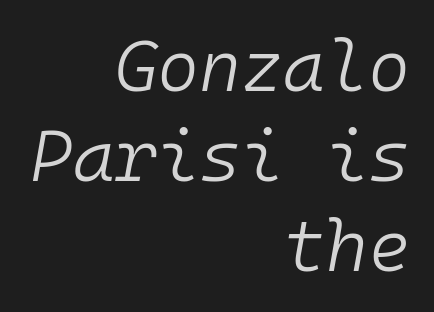
Q: Is the text bold? A: No.
Q: Is the text italic (slanted)? A: Yes, it leans right by about 10 degrees.
Q: Is the text underlined? A: No.
Q: How is the paragraph aligned? A: Right-aligned.
Q: Is the spacing between letters normal or unusually wide? A: Normal.
Q: Is the spacing between lines tight, normal or loose? A: Normal.
Q: Width (condensed, normal, or wide)? A: Normal.
Q: Stroke contrast? A: Low.
Q: x-height? A: Medium.
Q: Monospaced? A: Yes.
